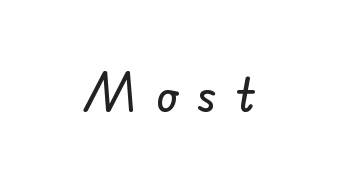
{"serif": "no", "width": "normal", "stroke_contrast": "low", "x_height": "small", "monospaced": "no", "underline": "no", "align": "center", "letter_spacing": "wide", "letter_spacing_em": 0.47, "glyph_px": 44}
